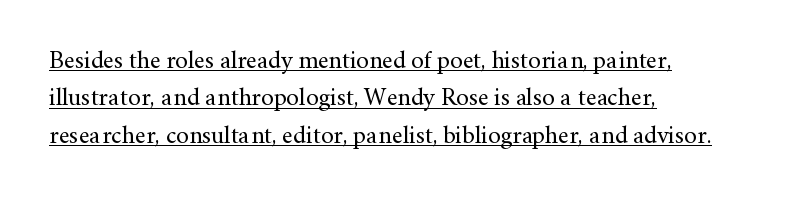
Q: Is the text bold? A: No.
Q: Is the text italic (slanted)? A: No, it is upright.
Q: Is the text underlined? A: Yes.
Q: How is the paragraph aligned? A: Left-aligned.
Q: Is the spacing between letters normal or unusually wide? A: Normal.
Q: Is the spacing between lines tight, normal or loose? A: Normal.
